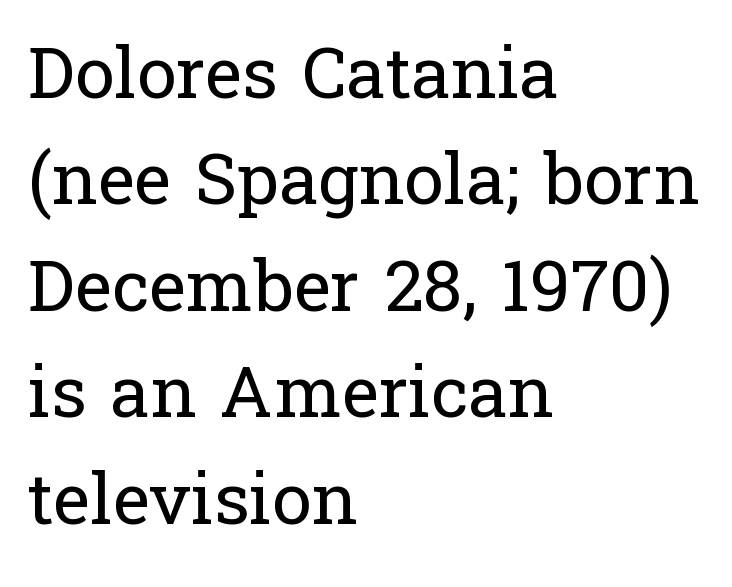
The image shows 71 px regular-weight serif type, upright; set left-aligned, normal line spacing (1.5x), normal letter spacing, not underlined; low stroke contrast and a medium x-height.
